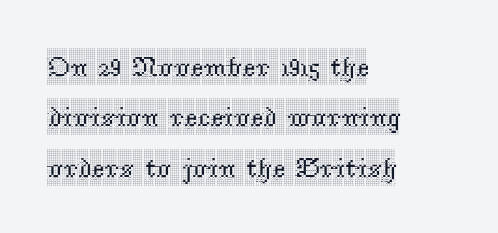
Bare-footed words on every line. Note the varied advance widths — an 'i' is clearly narrower than an 'm'. Characters follow at the spacing the type designer built in. Horizontally, the lines are justified to the leading edge only.
